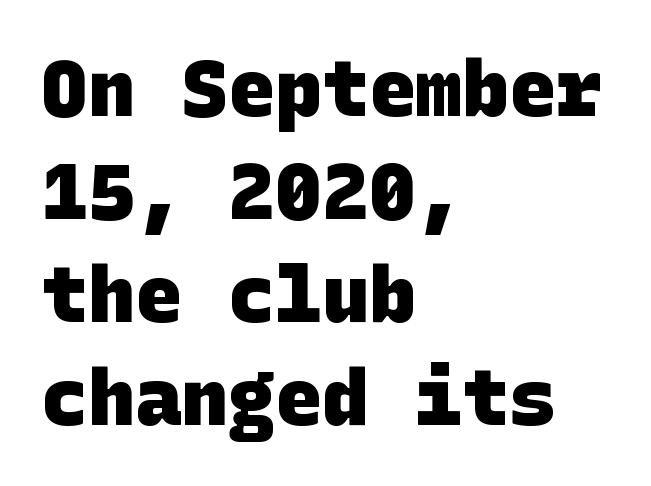
{"serif": "no", "bold": "yes", "weight": "heavy", "width": "normal", "stroke_contrast": "low", "x_height": "large", "underline": "no", "align": "left", "line_spacing": "normal", "line_spacing_ratio": 1.32, "letter_spacing": "normal", "letter_spacing_em": 0.0, "glyph_px": 78}
